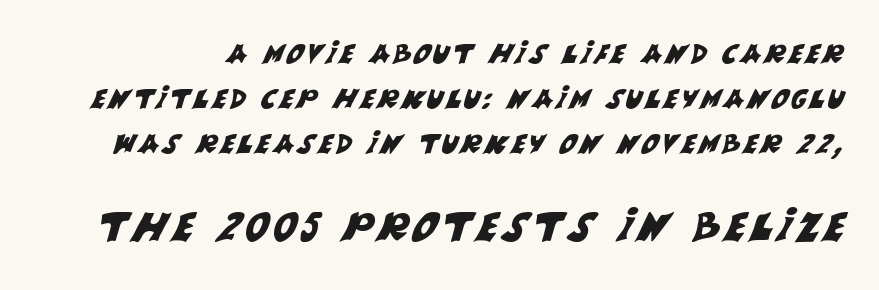
The image shows 40 px sans-serif type; set normal line spacing (1.66x), not underlined; the second (bottom) block is 1.48x larger; medium stroke contrast and a large x-height.
